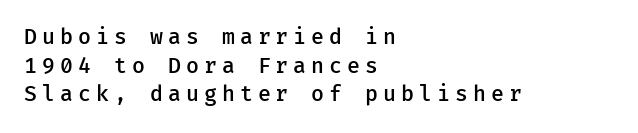
A classic flush-left, rag-right setting is used for this passage. Honestly, there is no underline to notice here at all. A normal amount of white space separates one row of letters from the next. What weight is shown? A semibold, between regular and bold. Letter spacing: wide. Does the lettering tilt? It doesn't — this is upright.
